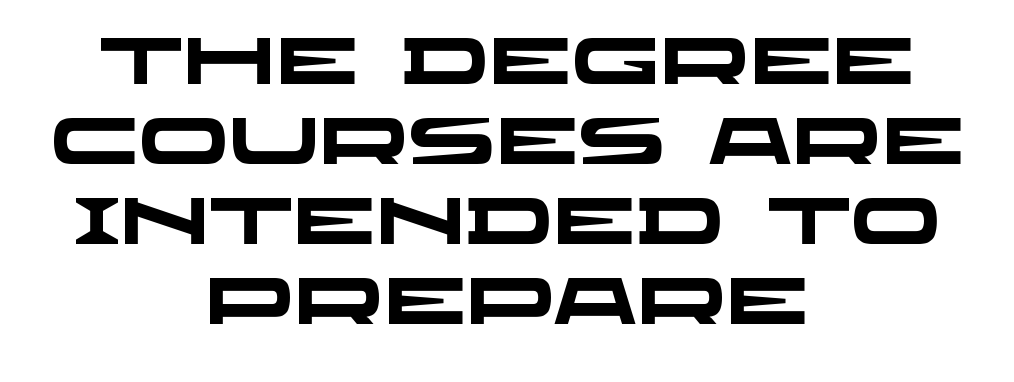
Q: Is the text bold? A: Yes.
Q: Is the typeface a serif or a sans-serif typeface? A: Sans-serif.
Q: Is the text underlined? A: No.
Q: How is the paragraph aligned? A: Centered.
Q: Is the spacing between letters normal or unusually wide? A: Normal.
Q: Width (condensed, normal, or wide)? A: Wide.
Q: Stroke contrast? A: Low.
Q: x-height? A: Large.
Q: Monospaced? A: No.
